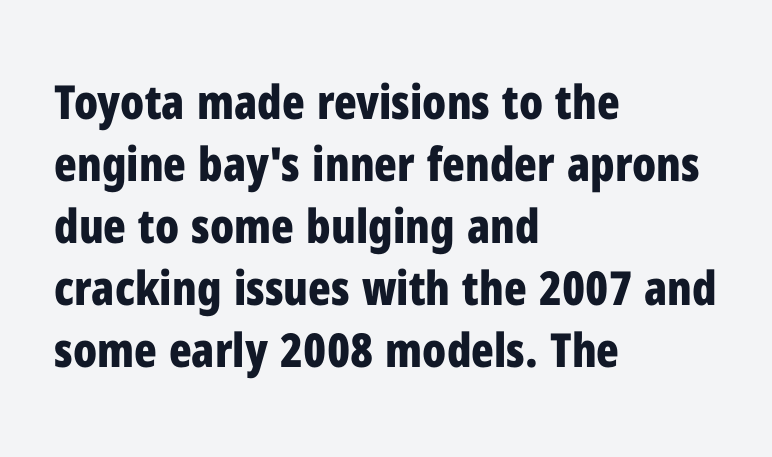
{"serif": "no", "italic": "no", "bold": "yes", "weight": "bold", "width": "condensed", "stroke_contrast": "low", "x_height": "medium", "monospaced": "no", "underline": "no", "align": "left", "line_spacing": "normal", "line_spacing_ratio": 1.32, "letter_spacing": "normal", "letter_spacing_em": 0.0, "glyph_px": 47}
